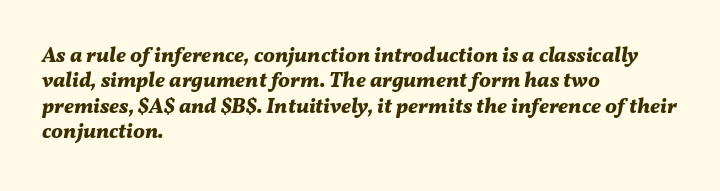
The image shows 21 px bold type, italic (leaning right); set left-aligned, line spacing 1.21x, normal letter spacing, not underlined.
